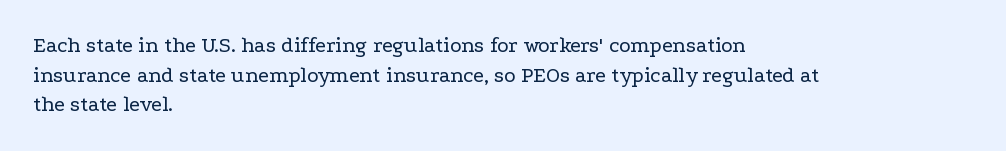
Unmarked baselines from the first word to the last. The designer left line spacing at the default. The rendering anchors every line to the left-hand side. The gaps between neighbouring characters are ordinary and unremarkable. The type sits square on the baseline with zero lean.
